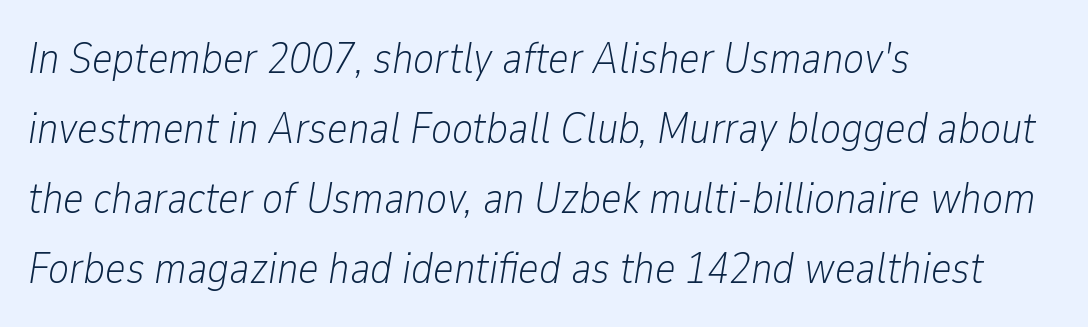
Q: Is the text bold? A: No.
Q: Is the text italic (slanted)? A: Yes, it leans right by about 9 degrees.
Q: Is the text underlined? A: No.
Q: How is the paragraph aligned? A: Left-aligned.
Q: Is the spacing between letters normal or unusually wide? A: Normal.
Q: Is the spacing between lines tight, normal or loose? A: Normal.
Q: Width (condensed, normal, or wide)? A: Condensed.
Q: Stroke contrast? A: Low.
Q: x-height? A: Medium.
Q: Monospaced? A: No.
